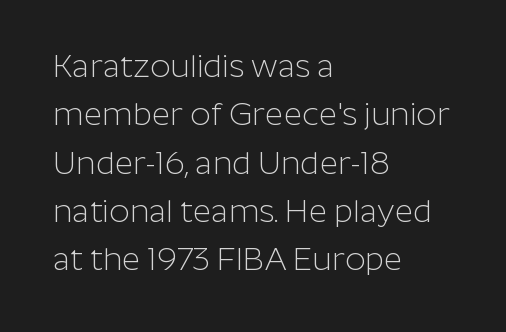
Caption: standard tracking, unaltered. When letters stand straight like this, we call the style roman or upright. The lines sit at an ordinary, default distance from one another. The glyphs in this specimen are sans serif. Check the space under the baseline: it is left empty.
